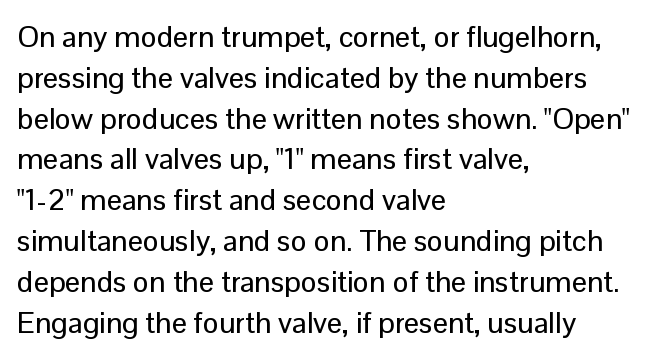
Spacing verdict: proportional, widths tailored to each character. The tracking reads as untouched default to a designer's eye. The vertical gap from one line to the next is medium. Compared with a centered layout, this one pins lines to the left instead. The strip under each line holds only bare page.
